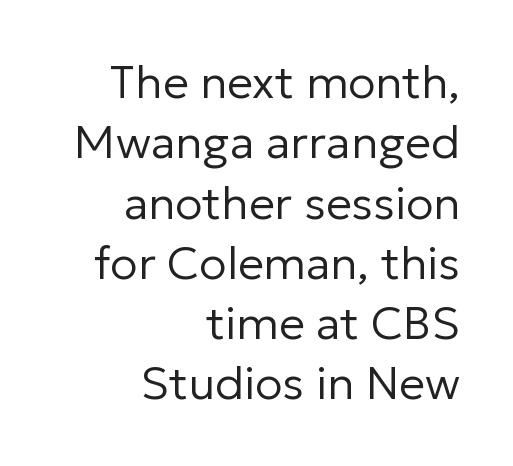
Here the designer chose a conventional face with non-uniform glyph widths. Is there much room between lines? A standard amount, neither cramped nor airy. Descenders hang freely into open space. Line endings align vertically; line beginnings do not.
